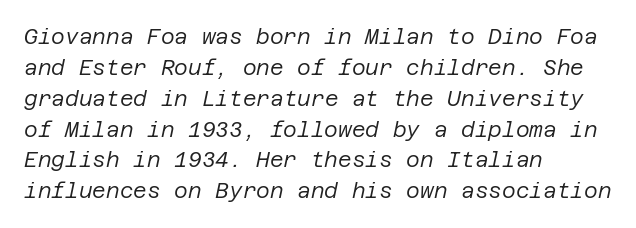
The image shows 21 px text type, italic (leaning right); set left-aligned, normal line spacing (1.47x), normal letter spacing, not underlined.
